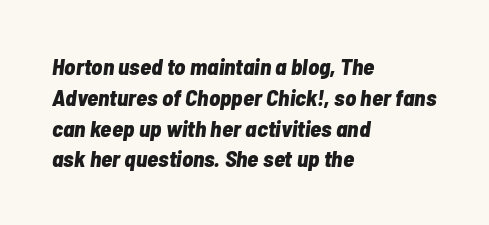
{"italic": "yes", "lean": "right", "slant_degrees": 7, "bold": "yes", "underline": "no", "align": "left", "line_spacing": "normal", "line_spacing_ratio": 1.34, "letter_spacing": "normal", "letter_spacing_em": 0.0, "glyph_px": 23}
